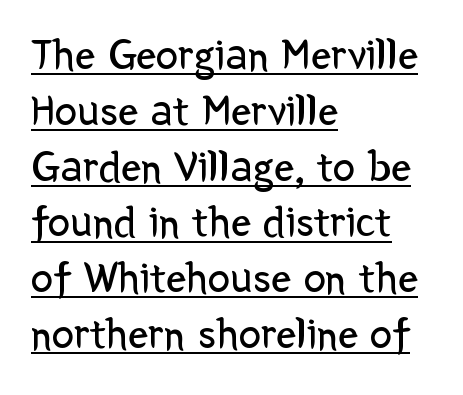
Q: Is the text bold? A: No.
Q: Is the text italic (slanted)? A: No, it is upright.
Q: Is the typeface a serif or a sans-serif typeface? A: Sans-serif.
Q: Is the text underlined? A: Yes.
Q: How is the paragraph aligned? A: Left-aligned.
Q: Is the spacing between letters normal or unusually wide? A: Normal.
Q: Width (condensed, normal, or wide)? A: Normal.
Q: Stroke contrast? A: Low.
Q: x-height? A: Medium.
Q: Monospaced? A: No.
